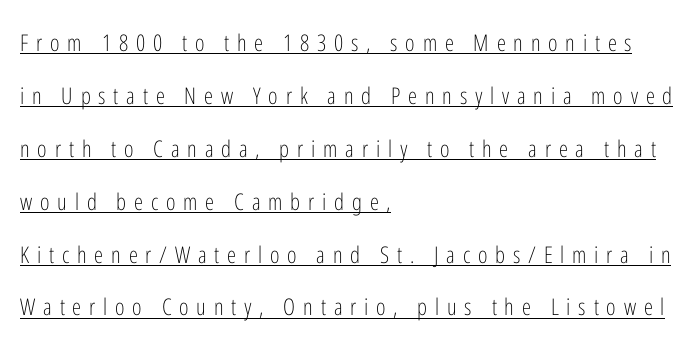
Q: Is the text bold? A: No.
Q: Is the text italic (slanted)? A: No, it is upright.
Q: Is the text underlined? A: Yes.
Q: How is the paragraph aligned? A: Left-aligned.
Q: Is the spacing between letters normal or unusually wide? A: Unusually wide.
Q: Is the spacing between lines tight, normal or loose? A: Loose.
